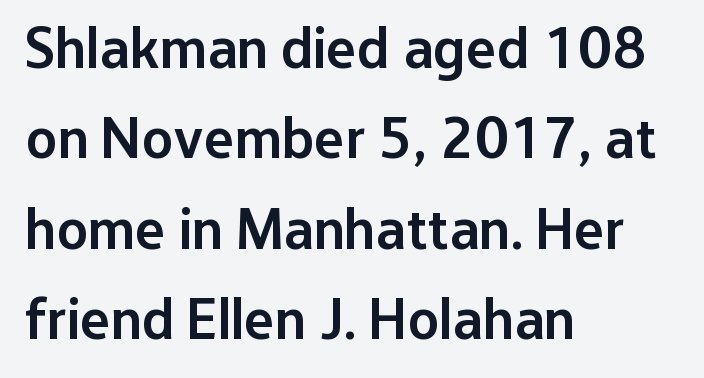
{"serif": "no", "italic": "no", "bold": "semi", "weight": "semibold", "width": "normal", "stroke_contrast": "low", "x_height": "medium", "monospaced": "no", "underline": "no", "align": "left", "line_spacing": "normal", "line_spacing_ratio": 1.56, "letter_spacing": "normal", "letter_spacing_em": 0.0, "glyph_px": 58}
